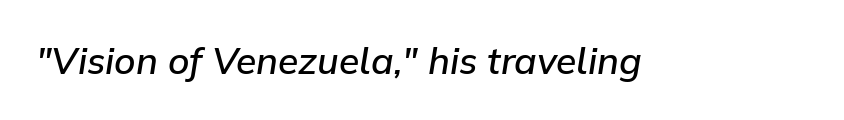
{"italic": "yes", "lean": "right", "slant_degrees": 9, "bold": "semi", "weight": "semibold", "width": "normal", "stroke_contrast": "low", "x_height": "medium", "monospaced": "no", "underline": "no", "letter_spacing": "normal", "letter_spacing_em": 0.0, "glyph_px": 37}
